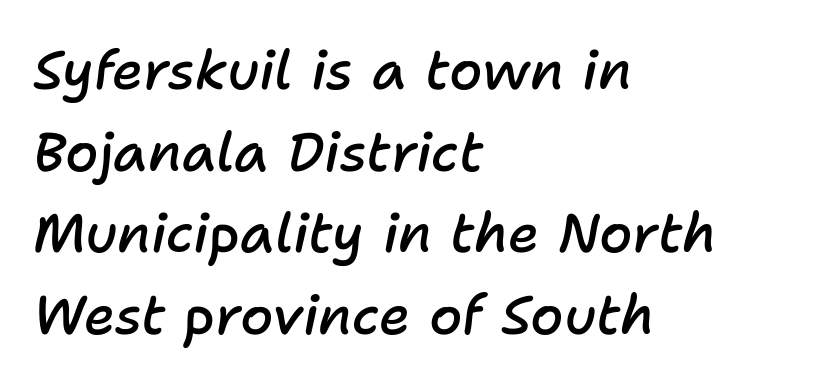
Q: Is the text bold? A: Semi-bold.
Q: Is the text italic (slanted)? A: Yes, it leans right by about 11 degrees.
Q: Is the text underlined? A: No.
Q: How is the paragraph aligned? A: Left-aligned.
Q: Is the spacing between letters normal or unusually wide? A: Normal.
Q: Is the spacing between lines tight, normal or loose? A: Normal.
Q: Width (condensed, normal, or wide)? A: Normal.
Q: Stroke contrast? A: Low.
Q: x-height? A: Medium.
Q: Monospaced? A: No.
